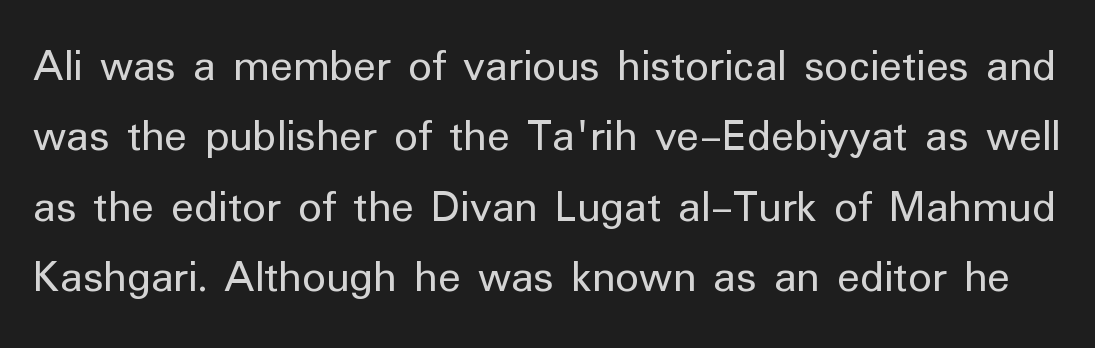
The image shows 47 px regular-weight sans-serif type, upright; set normal line spacing (1.5x), normal letter spacing, not underlined; low stroke contrast and a medium x-height.
